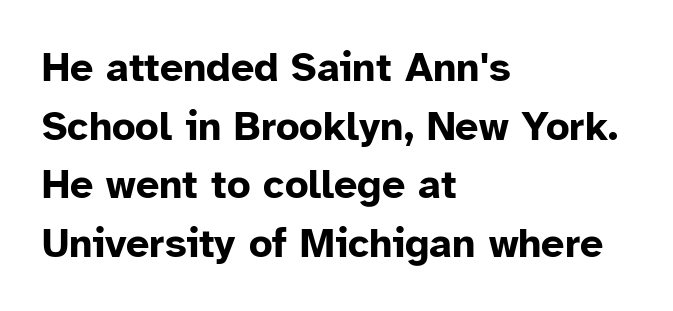
The image shows 41 px bold sans-serif type, upright; set left-aligned, normal line spacing (1.43x), normal letter spacing, not underlined; low stroke contrast and a medium x-height.
